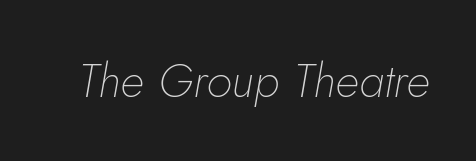
Q: Is the text bold? A: No.
Q: Is the text italic (slanted)? A: Yes, it leans right by about 5 degrees.
Q: Is the text underlined? A: No.
Q: Is the spacing between letters normal or unusually wide? A: Normal.
Q: Width (condensed, normal, or wide)? A: Normal.
Q: Stroke contrast? A: Low.
Q: x-height? A: Small.
Q: Monospaced? A: No.
